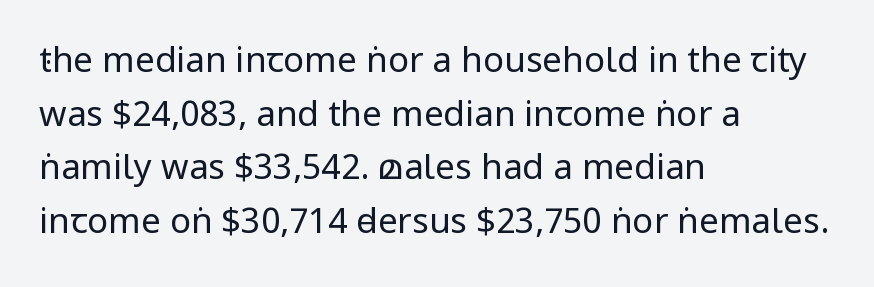
The lines sit at an ordinary, default distance from one another. Grotesque or geometric, the face here clearly has no serifs. Letters rest on an invisible, unmarked baseline. No heavy texture on the line: the type isn't bold. A student would call this left alignment; a typographer would say flush left, rag right. Posture: upright roman.
